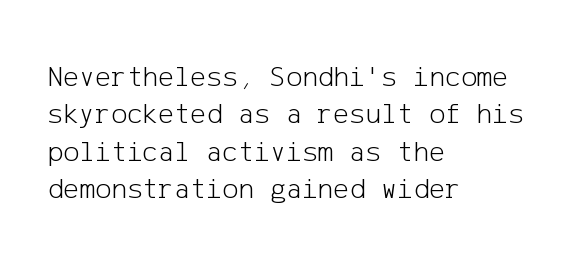
Q: Is the text bold? A: No.
Q: Is the text italic (slanted)? A: No, it is upright.
Q: Is the typeface a serif or a sans-serif typeface? A: Sans-serif.
Q: Is the text underlined? A: No.
Q: How is the paragraph aligned? A: Left-aligned.
Q: Is the spacing between letters normal or unusually wide? A: Normal.
Q: Is the spacing between lines tight, normal or loose? A: Normal.
Q: Width (condensed, normal, or wide)? A: Normal.
Q: Stroke contrast? A: Low.
Q: x-height? A: Medium.
